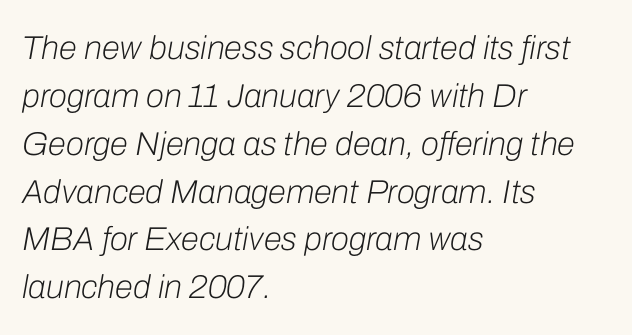
Do the characters align in a grid? No, the font is proportional. The letterforms sit at book weight or below. Leftover space on each line is placed entirely after the last word. Observe the lean: these are italic letterforms.
